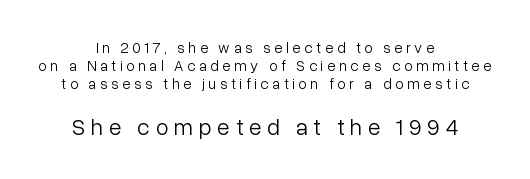
The font is comparable to plain body text, perhaps lighter. These lines have a slow, spaced-out rhythm from letter to letter. Neither beginnings nor endings align; midpoints do. Visually, the bottom section dominates because its glyphs are scaled up. The glyphs are unaccompanied by any horizontal stroke below them. Rendered with straight, roman letterforms.
